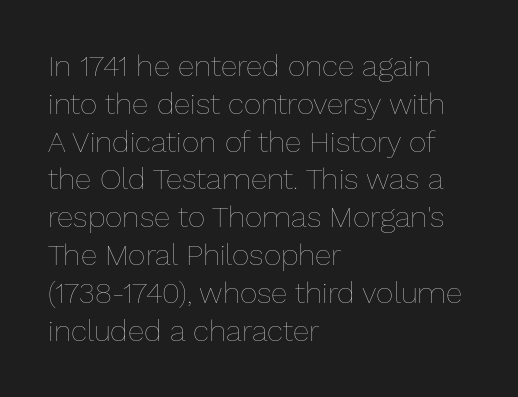
Q: Is the text bold? A: No.
Q: Is the text italic (slanted)? A: No, it is upright.
Q: Is the text underlined? A: No.
Q: How is the paragraph aligned? A: Left-aligned.
Q: Is the spacing between letters normal or unusually wide? A: Normal.
Q: Is the spacing between lines tight, normal or loose? A: Normal.
Q: Width (condensed, normal, or wide)? A: Normal.
Q: Stroke contrast? A: Low.
Q: x-height? A: Medium.
Q: Monospaced? A: No.
